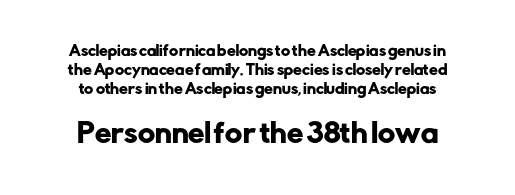
Letters rest on an invisible, unmarked baseline. Rendered with straight, roman letterforms. Notice how descenders clear the ascenders below comfortably — that's standard leading. Inter-character spacing is left at the font's built-in metrics.
